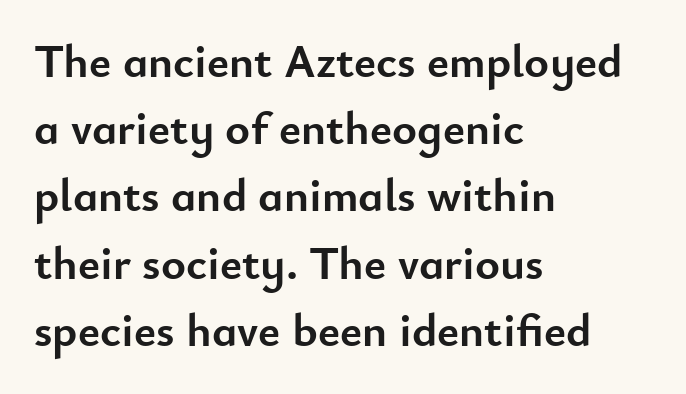
{"serif": "no", "italic": "no", "bold": "yes", "weight": "semibold", "width": "normal", "stroke_contrast": "low", "x_height": "small", "monospaced": "no", "underline": "no", "align": "left", "line_spacing": "normal", "line_spacing_ratio": 1.43, "letter_spacing": "normal", "letter_spacing_em": 0.0, "glyph_px": 47}
